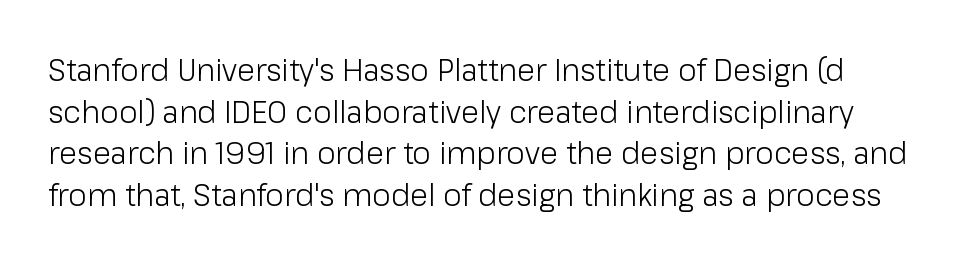
The image shows 30 px light sans-serif type, upright; set normal line spacing (1.39x), normal letter spacing, not underlined; low stroke contrast and a medium x-height.
